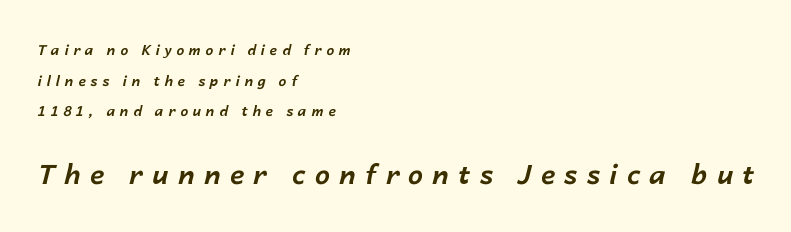
The image shows 27 px bold type, italic (leaning right); set left-aligned, loose line spacing (2.19x), unusually wide letter spacing (+0.34 em), not underlined; the second (bottom) block is 1.93x larger.
